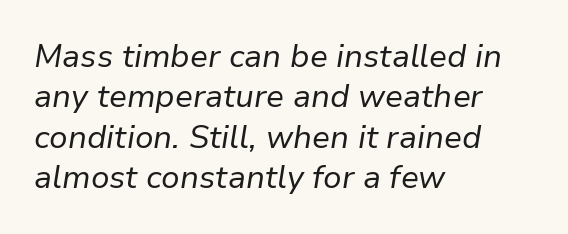
Character widths vary here, with narrow letters taking less room than wide ones. One glance says typical: line gaps are just what's usual. The axis of the letterforms is tilted away from vertical. Weight class: somewhere from thin through regular. Line starts are locked; line ends wander.
